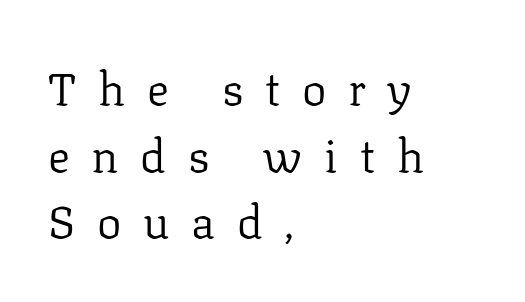
Stroke thickness stays within the range of a standard reading face or lighter. Honestly, there is no underline to notice here at all. Nope, not italic — everything's standing straight. Leading: standard. Unlike a clean sans, this face finishes its strokes with serifs.
